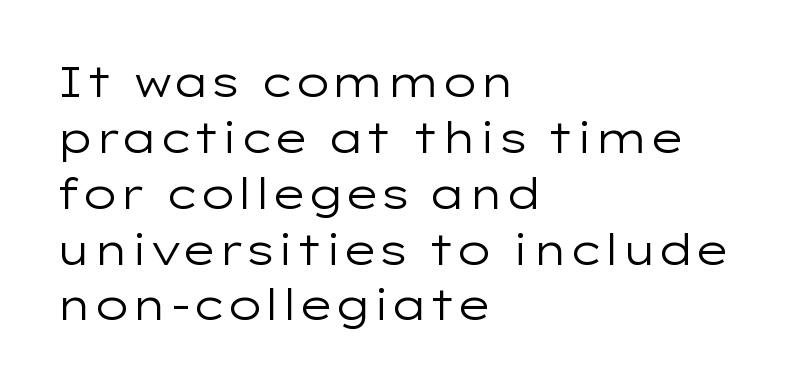
Spacing verdict: proportional, widths tailored to each character. The letters stand straight up with perfectly vertical stems. Each new line begins a customary step beneath the previous one. There is no visible air inserted between adjacent glyphs. Weight: in the light-to-regular range.
